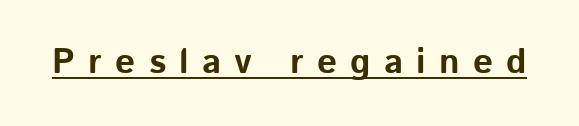
Proportional: the letters do not fall into vertical columns. Characters follow at a spacing far wider than the type designer built in. The font is running at its bold setting. Quick note: not italic, upright. Look at the bottom of the vertical strokes: they stop flat, with no serifs.
